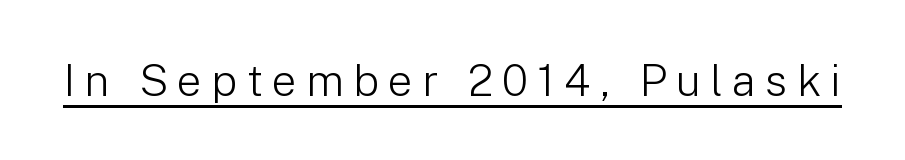
Q: Is the text bold? A: No.
Q: Is the text italic (slanted)? A: No, it is upright.
Q: Is the typeface a serif or a sans-serif typeface? A: Sans-serif.
Q: Is the text underlined? A: Yes.
Q: Is the spacing between letters normal or unusually wide? A: Unusually wide.
Q: Width (condensed, normal, or wide)? A: Normal.
Q: Stroke contrast? A: Low.
Q: x-height? A: Medium.
Q: Monospaced? A: No.
